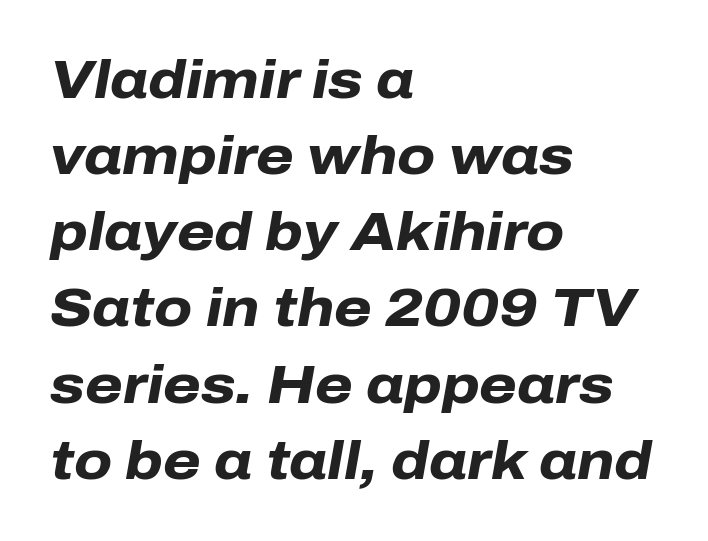
Q: Is the text bold? A: Yes.
Q: Is the text italic (slanted)? A: Yes, it leans right by about 10 degrees.
Q: Is the text underlined? A: No.
Q: How is the paragraph aligned? A: Left-aligned.
Q: Is the spacing between letters normal or unusually wide? A: Normal.
Q: Is the spacing between lines tight, normal or loose? A: Normal.
Q: Width (condensed, normal, or wide)? A: Normal.
Q: Stroke contrast? A: Low.
Q: x-height? A: Medium.
Q: Monospaced? A: No.
